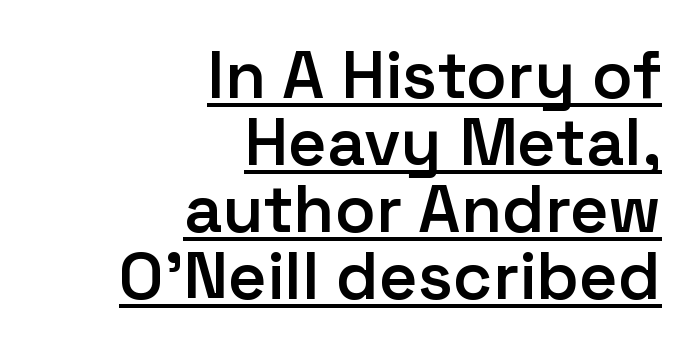
{"serif": "no", "italic": "no", "bold": "semi", "weight": "semibold", "width": "normal", "stroke_contrast": "low", "x_height": "medium", "monospaced": "no", "underline": "yes", "align": "right", "line_spacing": "tight", "line_spacing_ratio": 1.0, "letter_spacing": "normal", "letter_spacing_em": 0.0, "glyph_px": 67}
